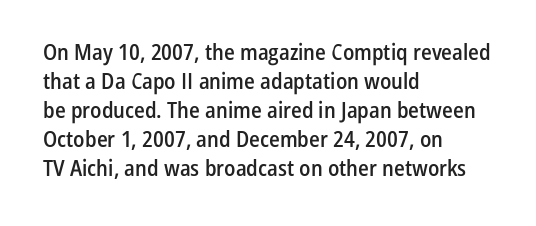
{"italic": "no", "bold": "semi", "underline": "no", "align": "left", "line_spacing": "normal", "line_spacing_ratio": 1.32, "letter_spacing": "normal", "letter_spacing_em": 0.0, "glyph_px": 22}
